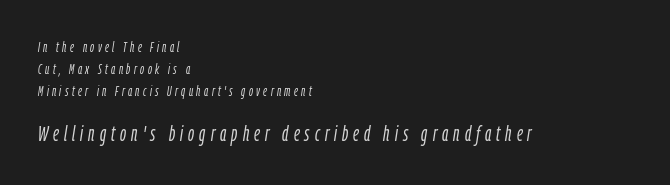
{"italic": "yes", "lean": "right", "slant_degrees": 9, "bold": "no", "underline": "no", "align": "left", "line_spacing": "normal", "line_spacing_ratio": 1.56, "letter_spacing": "wide", "letter_spacing_em": 0.24, "larger_block": "second", "size_ratio": 1.5, "glyph_px": 21}
